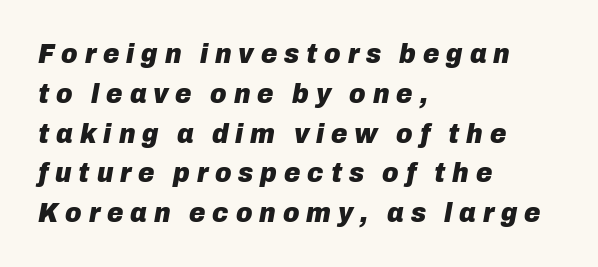
Each letter keeps its own natural width here, so spacing adapts to shape. The text block is weighted toward the left margin, trailing off unevenly rightward. The area under the type is left untouched. The line-height multiplier appears to be the usual default. Compared with an ordinary text face, these strokes are far heavier — a full bold. Does extra space separate the letters? Yes, quite a lot of it.
